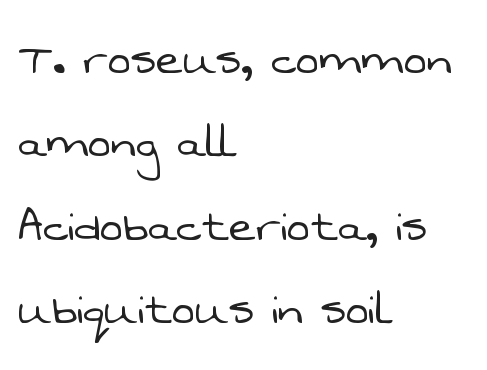
Q: Is the text bold? A: No.
Q: Is the typeface a serif or a sans-serif typeface? A: Sans-serif.
Q: Is the text underlined? A: No.
Q: How is the paragraph aligned? A: Left-aligned.
Q: Is the spacing between letters normal or unusually wide? A: Normal.
Q: Is the spacing between lines tight, normal or loose? A: Normal.
Q: Width (condensed, normal, or wide)? A: Normal.
Q: Stroke contrast? A: Low.
Q: x-height? A: Medium.
Q: Monospaced? A: No.
